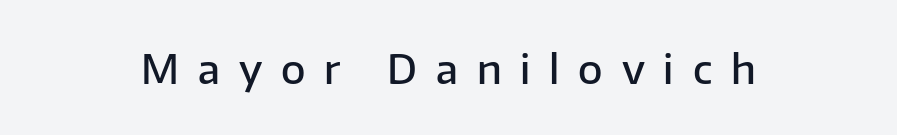
A sans-serif font was chosen for this passage. Look at the stroke-to-counter ratio: somewhat heavy, a semibold. Spacing between characters has been opened up far beyond the box default. Looks like regular typesetting: each glyph gets only the width it needs. Type without underlining.
